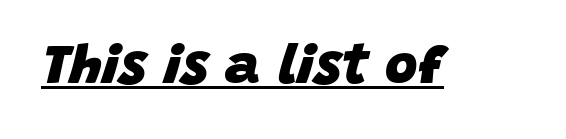
{"italic": "yes", "lean": "right", "slant_degrees": 15, "bold": "yes", "weight": "heavy", "width": "normal", "stroke_contrast": "low", "x_height": "large", "monospaced": "no", "underline": "yes", "letter_spacing": "normal", "letter_spacing_em": 0.0, "glyph_px": 56}
